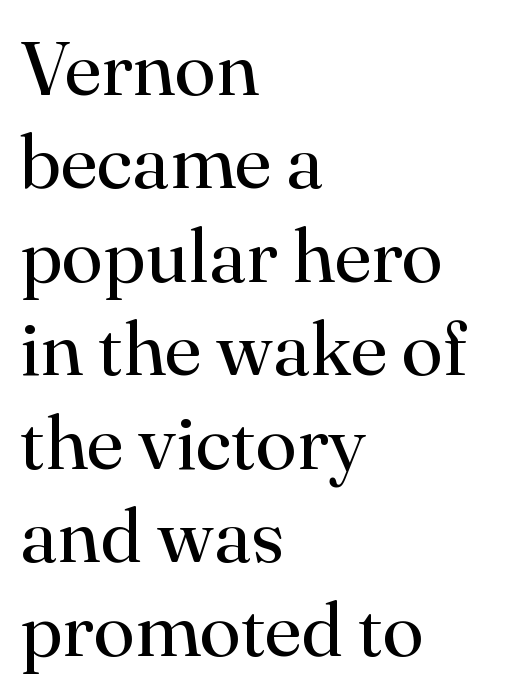
{"serif": "yes", "italic": "no", "bold": "no", "weight": "regular", "width": "normal", "stroke_contrast": "high", "x_height": "small", "monospaced": "no", "underline": "no", "align": "left", "line_spacing_ratio": 1.23, "letter_spacing": "normal", "letter_spacing_em": 0.0, "glyph_px": 76}
